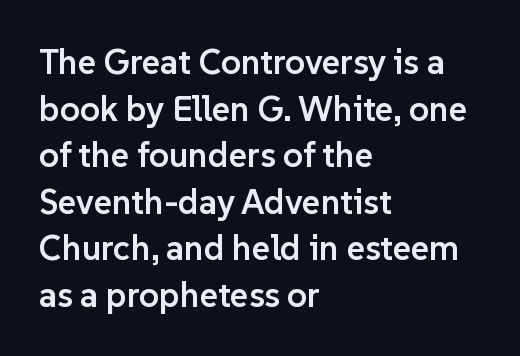
Q: Is the text bold? A: Semi-bold.
Q: Is the text italic (slanted)? A: No, it is upright.
Q: Is the typeface a serif or a sans-serif typeface? A: Sans-serif.
Q: Is the text underlined? A: No.
Q: How is the paragraph aligned? A: Left-aligned.
Q: Is the spacing between letters normal or unusually wide? A: Normal.
Q: Is the spacing between lines tight, normal or loose? A: Normal.
Q: Width (condensed, normal, or wide)? A: Normal.
Q: Stroke contrast? A: Low.
Q: x-height? A: Medium.
Q: Monospaced? A: No.
